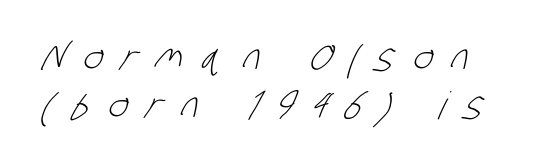
Q: Is the text bold? A: No.
Q: Is the typeface a serif or a sans-serif typeface? A: Sans-serif.
Q: Is the text underlined? A: No.
Q: Is the spacing between letters normal or unusually wide? A: Unusually wide.
Q: Is the spacing between lines tight, normal or loose? A: Normal.
Q: Width (condensed, normal, or wide)? A: Condensed.
Q: Stroke contrast? A: Low.
Q: x-height? A: Large.
Q: Monospaced? A: No.
